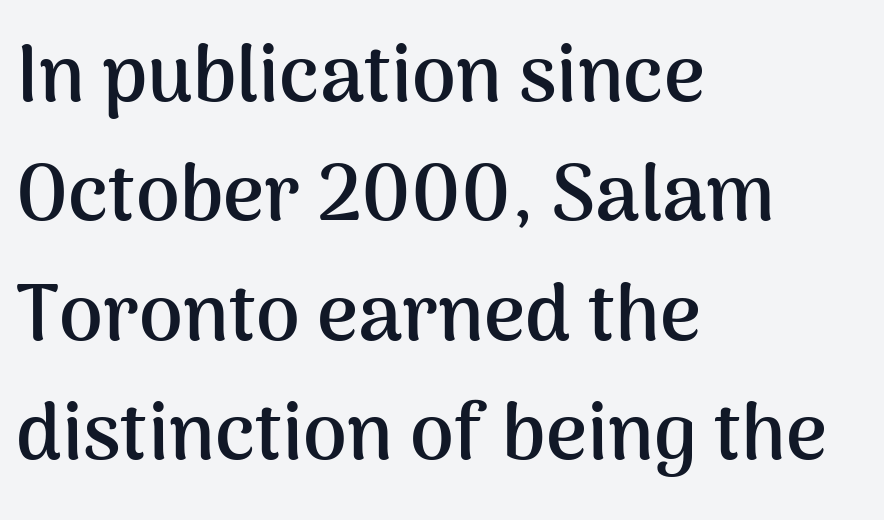
Words float on clear page, feet unadorned. A roman cut, with each character standing at attention. The rendering anchors every line to the left-hand side. Each word holds together tightly as a unit, with standard inter-letter gaps. Does the weight exceed regular? Yes, all the way to bold.
